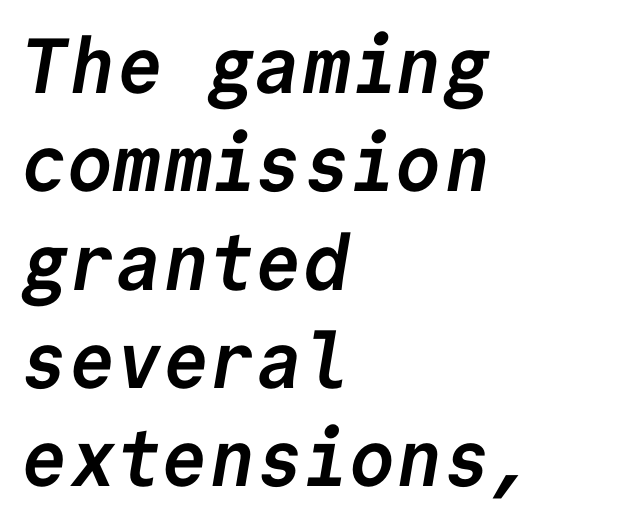
{"serif": "no", "bold": "yes", "weight": "semibold", "width": "normal", "stroke_contrast": "low", "x_height": "medium", "monospaced": "yes", "underline": "no", "align": "left", "line_spacing": "normal", "line_spacing_ratio": 1.26, "letter_spacing": "normal", "letter_spacing_em": 0.0, "glyph_px": 78}
